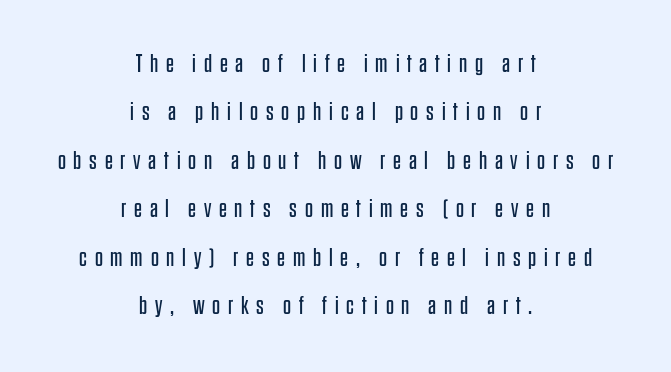
{"italic": "no", "bold": "no", "underline": "no", "align": "center", "line_spacing": "loose", "line_spacing_ratio": 1.94, "letter_spacing": "wide", "letter_spacing_em": 0.31, "glyph_px": 25}
